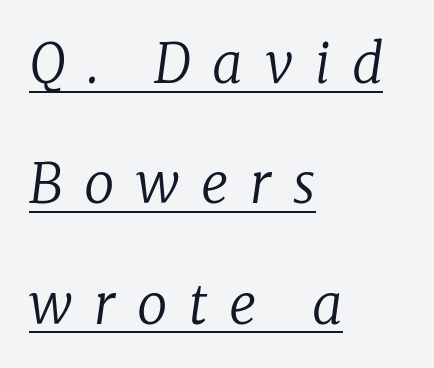
Q: Is the text bold? A: No.
Q: Is the text italic (slanted)? A: Yes, it leans right by about 8 degrees.
Q: Is the typeface a serif or a sans-serif typeface? A: Serif.
Q: Is the text underlined? A: Yes.
Q: How is the paragraph aligned? A: Left-aligned.
Q: Is the spacing between letters normal or unusually wide? A: Unusually wide.
Q: Is the spacing between lines tight, normal or loose? A: Loose.
Q: Width (condensed, normal, or wide)? A: Normal.
Q: Stroke contrast? A: Low.
Q: x-height? A: Medium.
Q: Monospaced? A: No.
